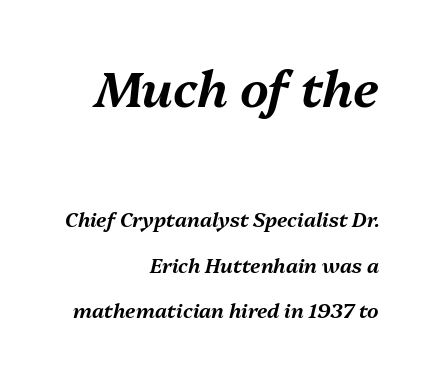
If you measured baseline to baseline, you'd find a long distance. The whole block is typeset with a tilt. The gap between lines stays unmarked. Caption: multi-line text, flush right, ragged left. The letters advance in unequal steps, a hallmark of proportional type.
